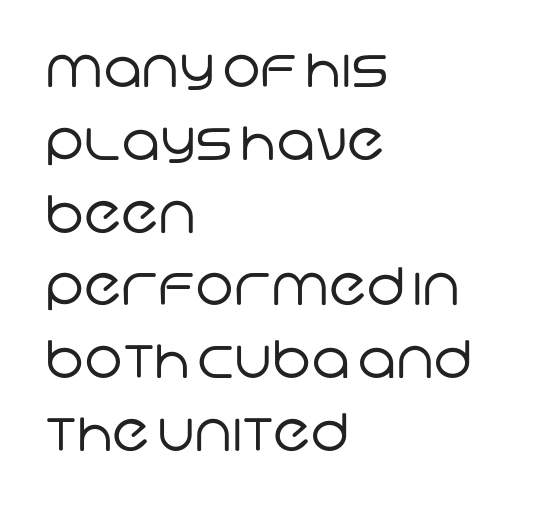
Glyph-to-glyph distance matches everyday printed text. Each letter keeps its own natural width here, so spacing adapts to shape. Descenders are the only things crossing below the line. Where is the straight margin? On the left.
